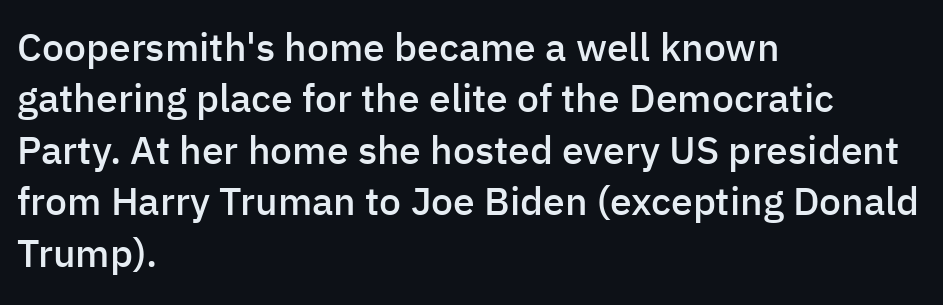
The image shows 39 px semibold sans-serif type, upright; set left-aligned, normal line spacing (1.32x), normal letter spacing, not underlined; low stroke contrast and a medium x-height.
